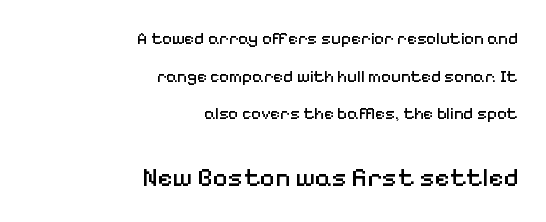
A roman cut, with each character standing at attention. Note: smaller setting up top, larger setting below. Glyph-to-glyph distance matches everyday printed text. Horizontal alignment here is rightward, an uncommon choice for prose.
